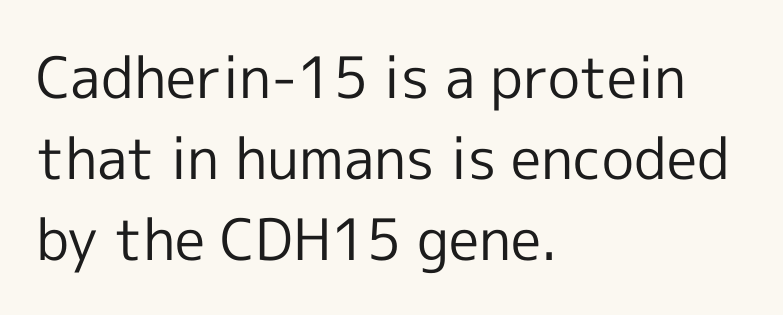
{"serif": "no", "italic": "no", "bold": "no", "weight": "regular", "width": "normal", "x_height": "medium", "monospaced": "no", "underline": "no", "align": "left", "line_spacing": "normal", "line_spacing_ratio": 1.42, "letter_spacing": "normal", "letter_spacing_em": 0.0, "glyph_px": 57}
